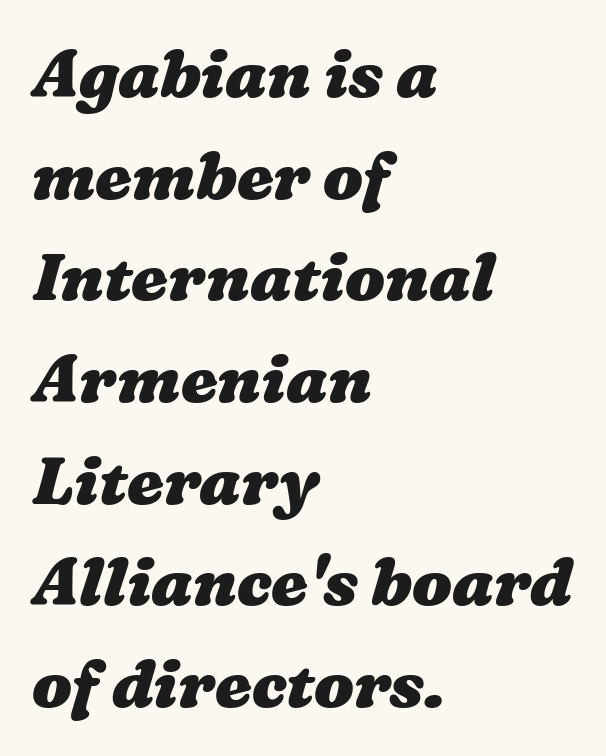
Q: Is the text bold? A: Yes.
Q: Is the text underlined? A: No.
Q: How is the paragraph aligned? A: Left-aligned.
Q: Is the spacing between letters normal or unusually wide? A: Normal.
Q: Is the spacing between lines tight, normal or loose? A: Normal.
Q: Width (condensed, normal, or wide)? A: Wide.
Q: Stroke contrast? A: Medium.
Q: x-height? A: Medium.
Q: Monospaced? A: No.
